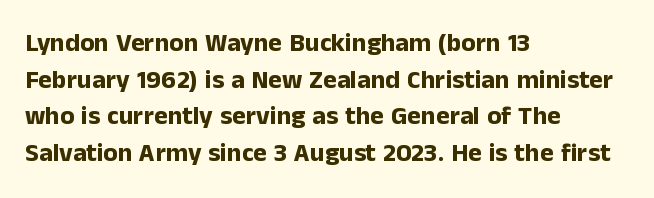
Q: Is the text bold? A: Yes.
Q: Is the text italic (slanted)? A: No, it is upright.
Q: Is the text underlined? A: No.
Q: How is the paragraph aligned? A: Left-aligned.
Q: Is the spacing between letters normal or unusually wide? A: Normal.
Q: Is the spacing between lines tight, normal or loose? A: Normal.
